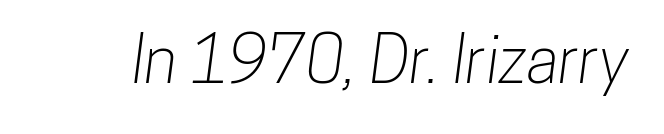
Note: no serifs on the glyphs. No extra tracking has been applied to these lines. Check under the words: just untouched page. The passage shown is typed in a proportional face where columns would drift.
